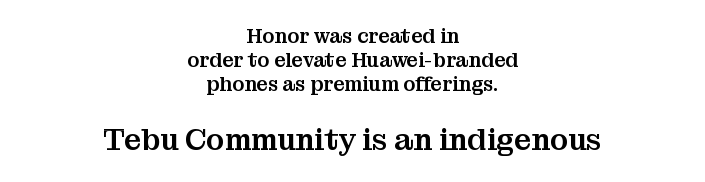
{"serif": "yes", "italic": "no", "width": "normal", "stroke_contrast": "medium", "x_height": "medium", "monospaced": "no", "underline": "no", "align": "center", "line_spacing_ratio": 1.21, "letter_spacing": "normal", "letter_spacing_em": 0.0, "larger_block": "second", "size_ratio": 1.5, "glyph_px": 30}
